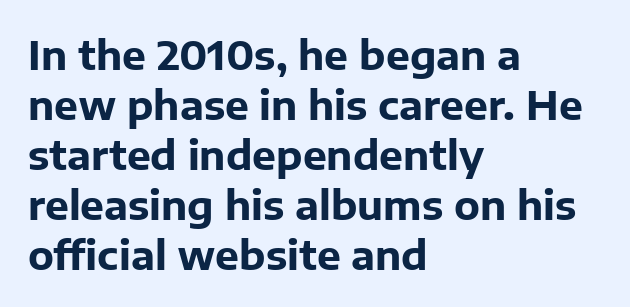
The image shows 40 px bold sans-serif type, upright; set left-aligned, normal line spacing (1.25x), normal letter spacing, not underlined; low stroke contrast and a medium x-height.
